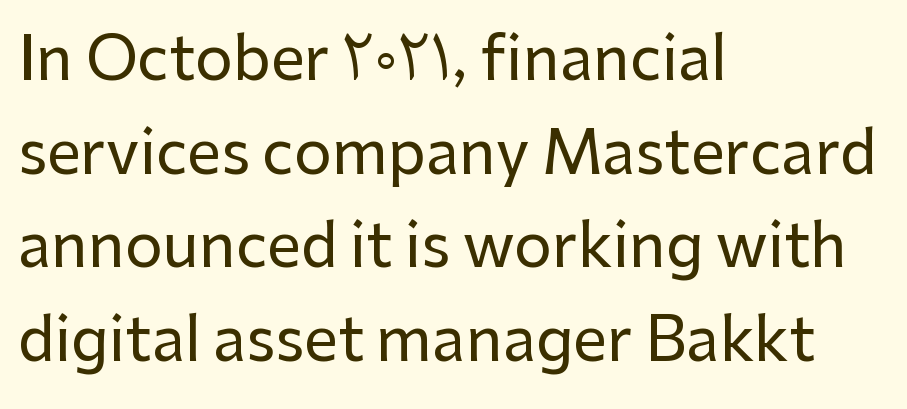
{"serif": "no", "italic": "no", "width": "normal", "stroke_contrast": "low", "x_height": "medium", "monospaced": "no", "underline": "no", "align": "left", "line_spacing": "normal", "line_spacing_ratio": 1.56, "letter_spacing": "normal", "letter_spacing_em": 0.0, "glyph_px": 60}
